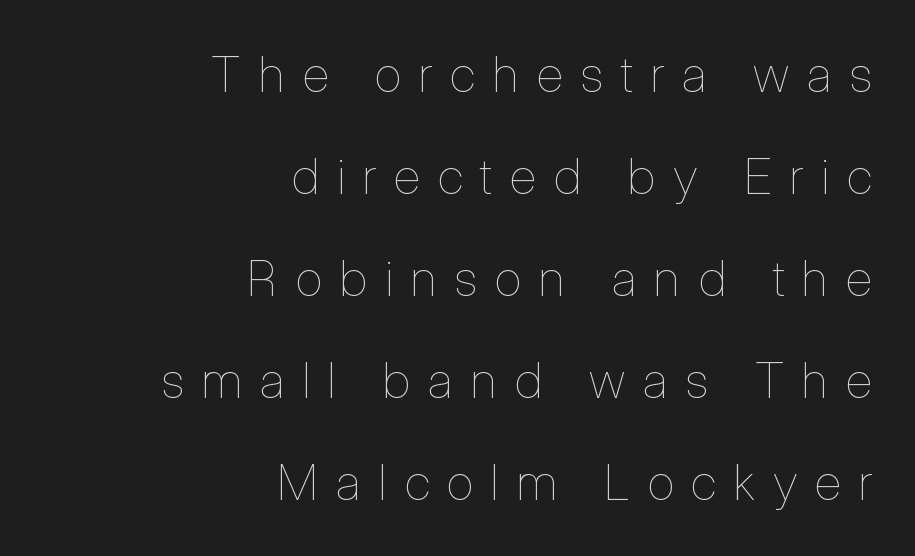
The image shows 50 px thin, condensed type, upright; set right-aligned, loose line spacing (2.04x), unusually wide letter spacing (+0.36 em), not underlined; low stroke contrast and a medium x-height.
